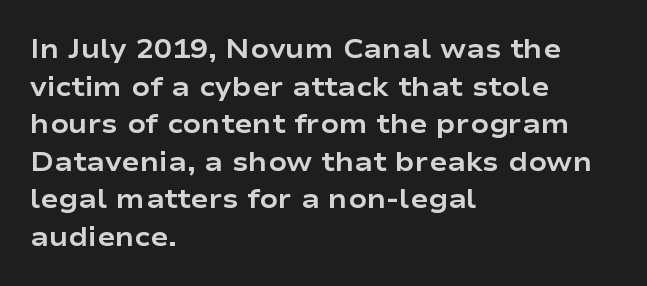
The image shows 27 px bold type, upright; set left-aligned, normal line spacing (1.39x), normal letter spacing, not underlined.
